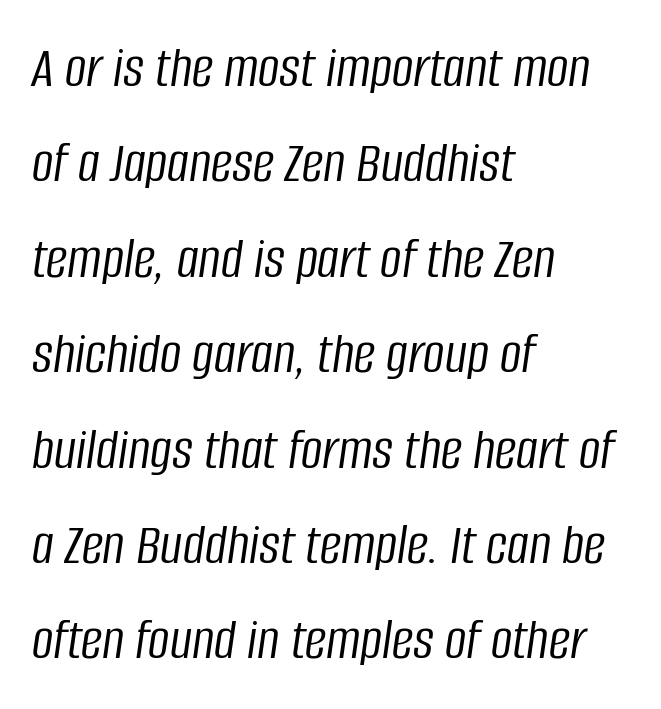
{"italic": "yes", "lean": "right", "slant_degrees": 8, "bold": "no", "weight": "light", "width": "condensed", "stroke_contrast": "low", "x_height": "large", "monospaced": "no", "underline": "no", "align": "left", "line_spacing": "normal", "line_spacing_ratio": 1.59, "letter_spacing": "normal", "letter_spacing_em": 0.0, "glyph_px": 60}
